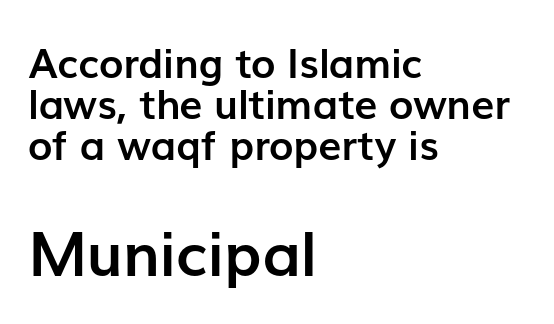
Q: Is the text bold? A: Yes.
Q: Is the text italic (slanted)? A: No, it is upright.
Q: Is the typeface a serif or a sans-serif typeface? A: Sans-serif.
Q: Is the text underlined? A: No.
Q: How is the paragraph aligned? A: Left-aligned.
Q: Is the spacing between letters normal or unusually wide? A: Normal.
Q: Is the spacing between lines tight, normal or loose? A: Tight.
Q: Which block of text is set in a larger size, the first (top) or the second (bottom)? A: The second (bottom) one.
Q: Width (condensed, normal, or wide)? A: Normal.
Q: Stroke contrast? A: Low.
Q: x-height? A: Medium.
Q: Monospaced? A: No.
